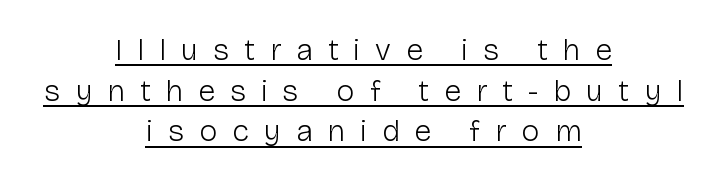
The image shows 31 px light sans-serif type, upright; set centered, normal line spacing (1.31x), unusually wide letter spacing (+0.48 em), underlined; low stroke contrast and a medium x-height.
